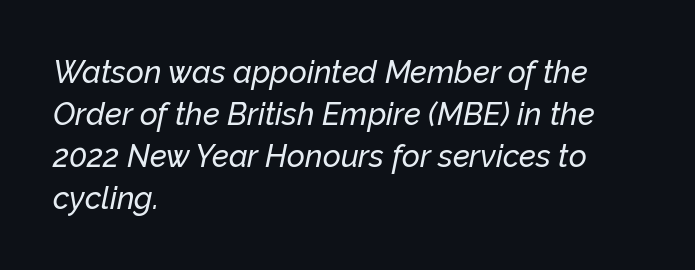
This is oblique type, the kind used for emphasis or titles. Left-aligned paragraph, ragged on the right. Vertically, the passage feels balanced, rows spaced as you'd expect. Proportional: the letters do not fall into vertical columns. Tracking value appears to be zero — textbook default spacing.
